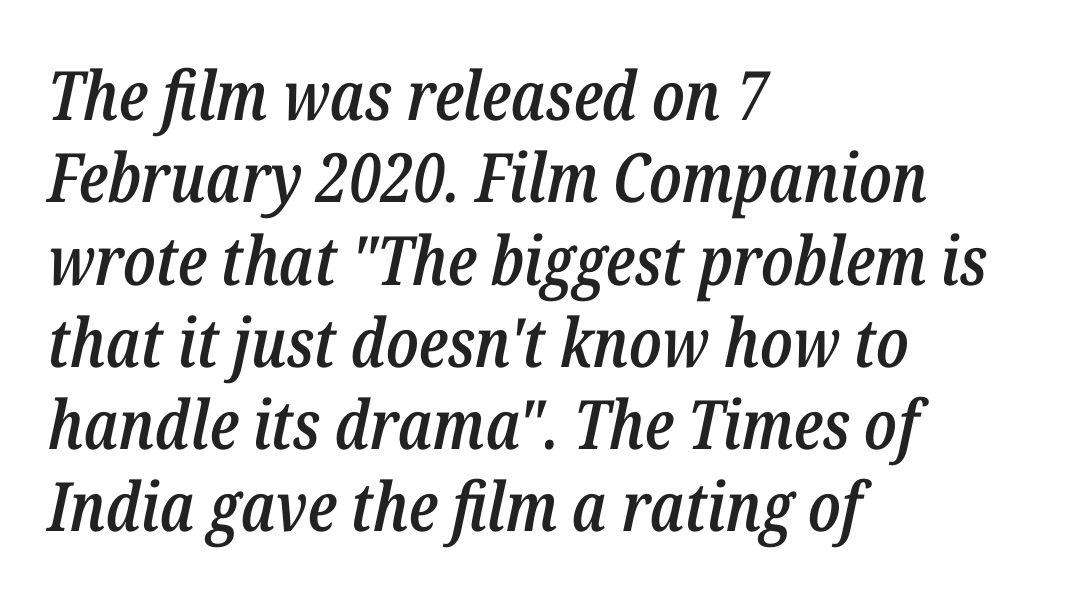
{"italic": "yes", "lean": "right", "slant_degrees": 12, "bold": "semi", "weight": "semibold", "width": "condensed", "stroke_contrast": "low", "x_height": "medium", "monospaced": "no", "underline": "no", "align": "left", "line_spacing_ratio": 1.21, "letter_spacing": "normal", "letter_spacing_em": 0.0, "glyph_px": 68}
